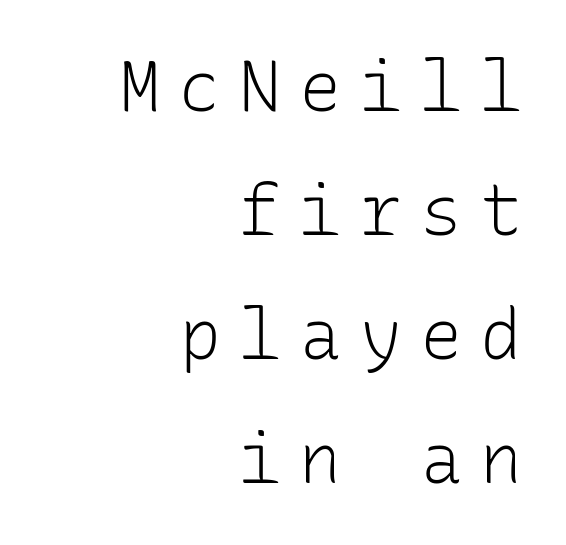
The image shows 70 px light sans-serif type, upright, monospaced; set right-aligned, line spacing 1.77x, unusually wide letter spacing (+0.26 em), not underlined; low stroke contrast and a medium x-height.
